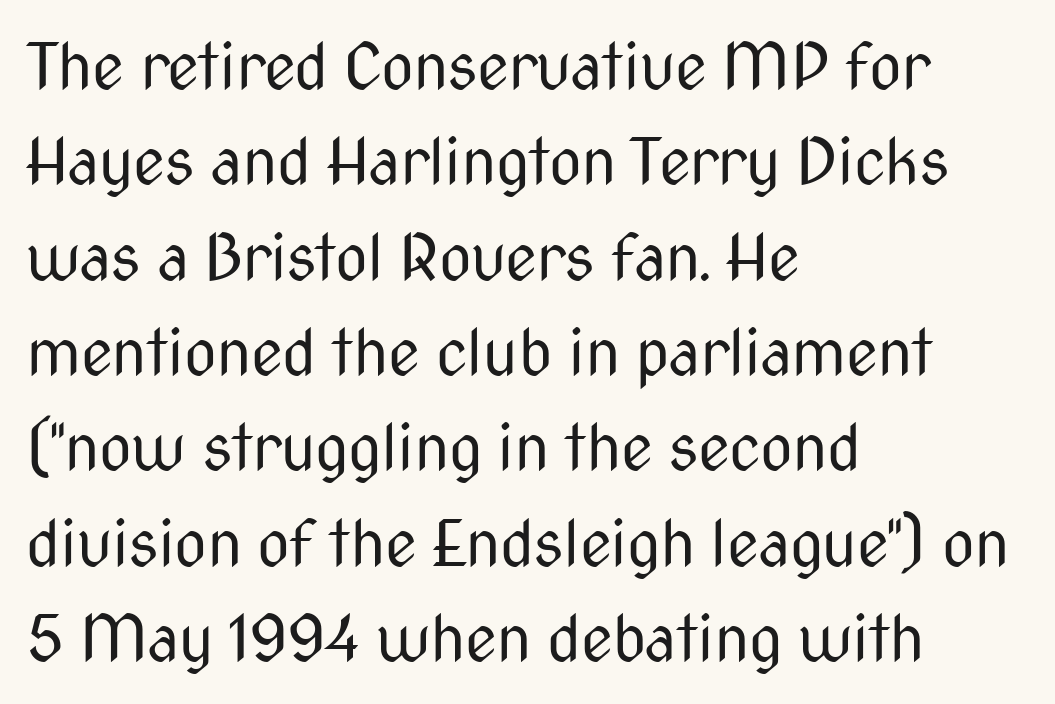
Q: Is the text bold? A: No.
Q: Is the text italic (slanted)? A: No, it is upright.
Q: Is the typeface a serif or a sans-serif typeface? A: Sans-serif.
Q: Is the text underlined? A: No.
Q: How is the paragraph aligned? A: Left-aligned.
Q: Is the spacing between letters normal or unusually wide? A: Normal.
Q: Is the spacing between lines tight, normal or loose? A: Normal.
Q: Width (condensed, normal, or wide)? A: Condensed.
Q: Stroke contrast? A: Medium.
Q: x-height? A: Medium.
Q: Monospaced? A: No.
